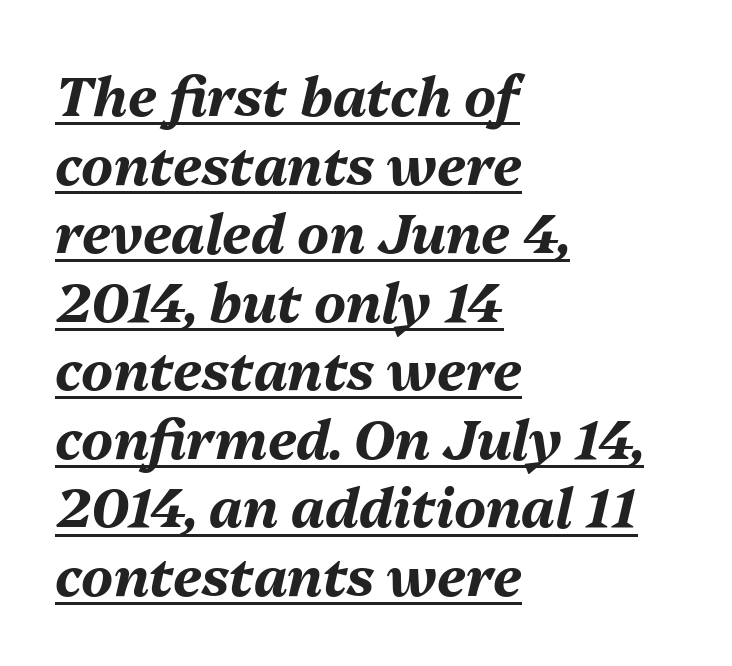
The face used here has a pronounced slope to its letters. The font is running at its bold setting. The typesetter has applied underlining to the passage shown. Each letter keeps its own natural width here, so spacing adapts to shape.
